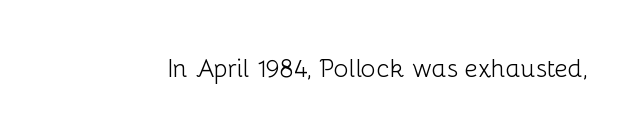
{"italic": "no", "bold": "no", "underline": "no", "letter_spacing": "normal", "letter_spacing_em": 0.0, "glyph_px": 25}
